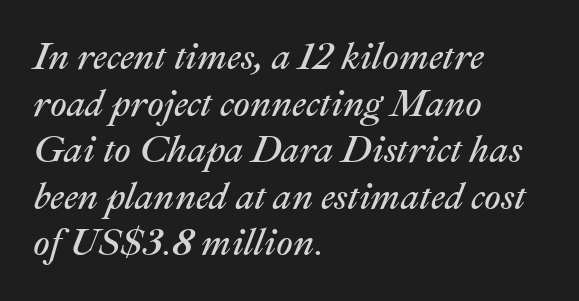
Q: Is the text bold? A: No.
Q: Is the text italic (slanted)? A: Yes, it leans right by about 22 degrees.
Q: Is the text underlined? A: No.
Q: How is the paragraph aligned? A: Left-aligned.
Q: Is the spacing between letters normal or unusually wide? A: Normal.
Q: Is the spacing between lines tight, normal or loose? A: Normal.
Q: Width (condensed, normal, or wide)? A: Normal.
Q: Stroke contrast? A: Medium.
Q: x-height? A: Medium.
Q: Monospaced? A: No.
